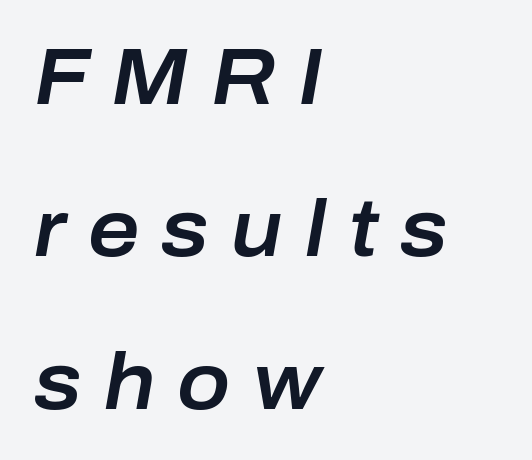
{"italic": "yes", "lean": "right", "slant_degrees": 10, "width": "normal", "stroke_contrast": "low", "x_height": "medium", "monospaced": "no", "underline": "no", "align": "left", "line_spacing": "loose", "line_spacing_ratio": 1.93, "letter_spacing": "wide", "letter_spacing_em": 0.28, "glyph_px": 79}
